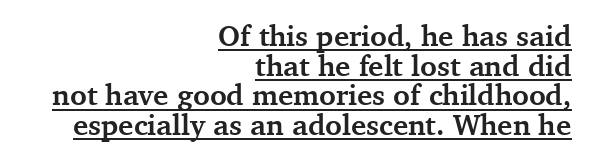
{"serif": "yes", "italic": "no", "bold": "yes", "weight": "semibold", "width": "normal", "stroke_contrast": "medium", "x_height": "medium", "monospaced": "no", "underline": "yes", "align": "right", "line_spacing": "tight", "line_spacing_ratio": 1.02, "letter_spacing": "normal", "letter_spacing_em": 0.0, "glyph_px": 29}
